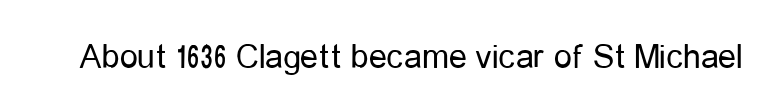
What kind of face is this? One without serifs — a sans. Type without underlining. Unlike italic type, these characters show no tilt at all. Here the glyphs are tracked normally, forming tight word shapes. On a weight scale, this lands at 450 or below. The letters advance in unequal steps, a hallmark of proportional type.
